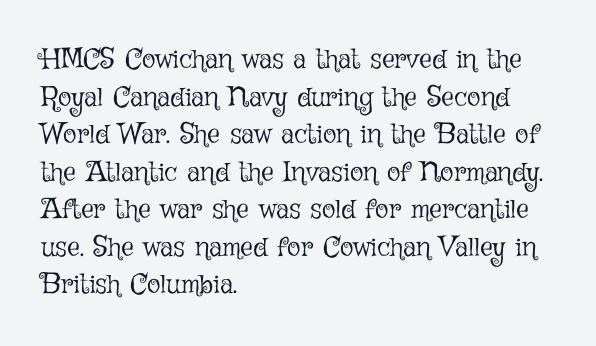
The image shows 28 px light type, upright; set left-aligned, normal line spacing (1.34x), normal letter spacing, not underlined; low stroke contrast and a medium x-height.
